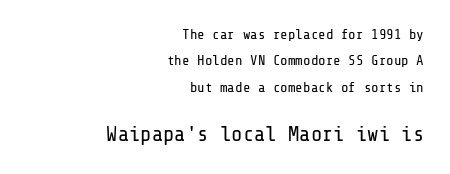
The image shows 21 px text type, upright; set right-aligned, line spacing 1.89x, normal letter spacing, not underlined; the second (bottom) block is 1.5x larger.
